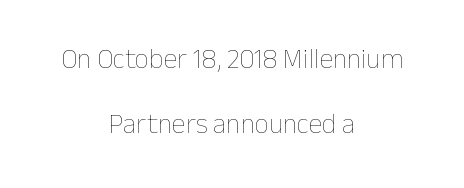
A typesetter would call this proportional, since set widths differ per character. Vertically, the passage feels expansive, rows floating well apart. Layout note: lines centered. Characters remain perfectly vertical along every line. No extra ink here — the face is not bold. Each word holds together tightly as a unit, with standard inter-letter gaps.
